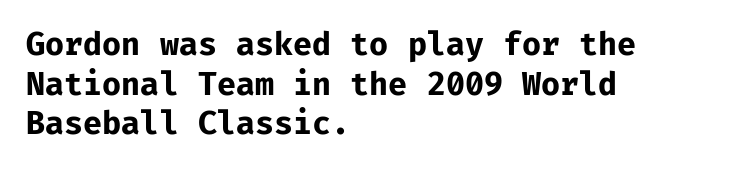
The image shows 31 px bold sans-serif type, upright, monospaced; set left-aligned, normal line spacing (1.28x), normal letter spacing, not underlined; low stroke contrast and a medium x-height.
